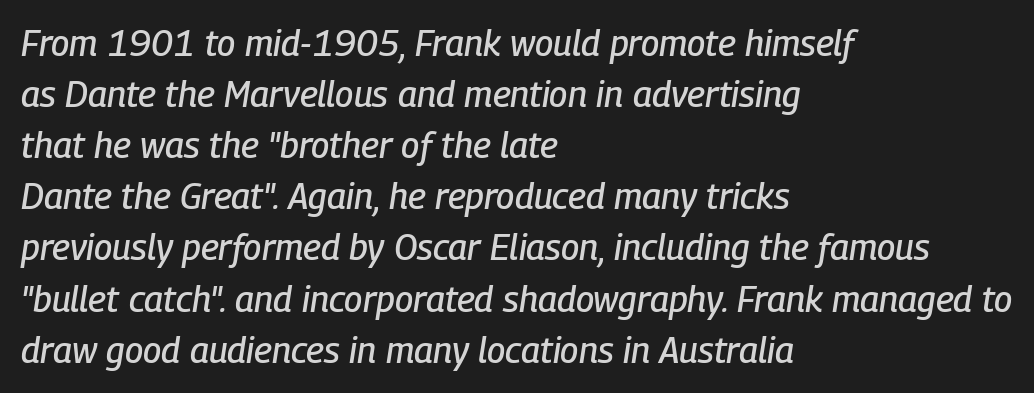
{"italic": "yes", "lean": "right", "slant_degrees": 9, "width": "condensed", "stroke_contrast": "low", "x_height": "medium", "monospaced": "no", "underline": "no", "align": "left", "line_spacing": "normal", "line_spacing_ratio": 1.42, "letter_spacing": "normal", "letter_spacing_em": 0.0, "glyph_px": 36}
